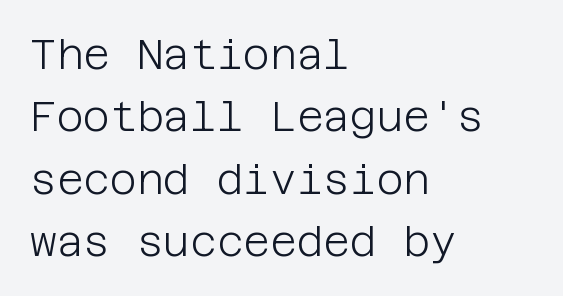
The letters look calm and open, with moderate or lighter stems. Vertically, the passage feels balanced, rows spaced as you'd expect. Unlike a traditional serif, this face leaves its strokes unadorned. How are the letters spaced? Ordinarily, with no added tracking. Ascenders rise straight up at ninety degrees.
